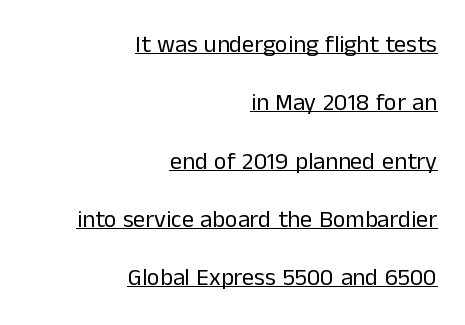
{"italic": "no", "bold": "no", "underline": "yes", "align": "right", "line_spacing": "loose", "line_spacing_ratio": 2.43, "letter_spacing": "normal", "letter_spacing_em": 0.0, "glyph_px": 24}
